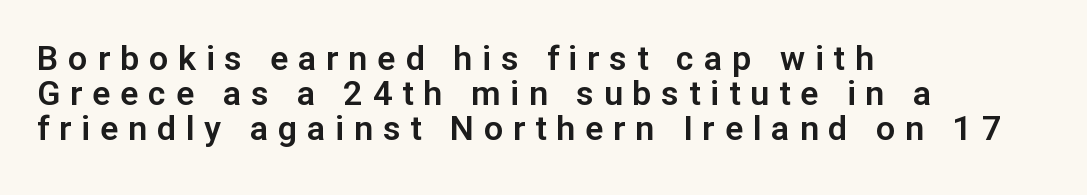
{"serif": "no", "italic": "no", "width": "normal", "stroke_contrast": "low", "x_height": "medium", "monospaced": "no", "underline": "no", "align": "left", "line_spacing": "tight", "line_spacing_ratio": 1.03, "letter_spacing": "wide", "letter_spacing_em": 0.29, "glyph_px": 34}
